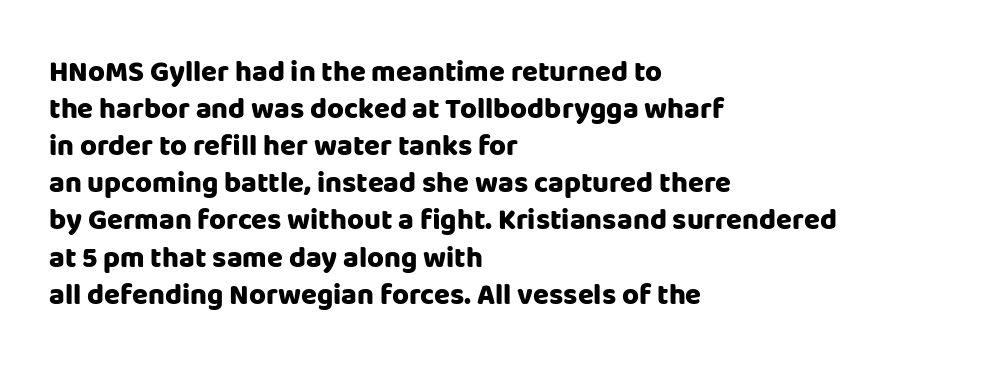
The rows are spaced the way most documents space them. Characters follow at the spacing the type designer built in. Spacing verdict: proportional, widths tailored to each character. Each glyph is drawn with heavy, bold strokes.
